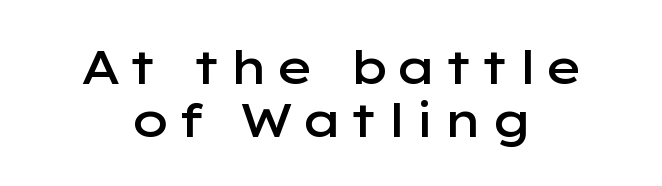
The rag falls on both sides of this text block equally. Typographically, this falls in the sans-serif category. The gap between lines stays unmarked. Strokes here are thickened, but only to semibold level. Italic: no, the glyphs are upright roman.
